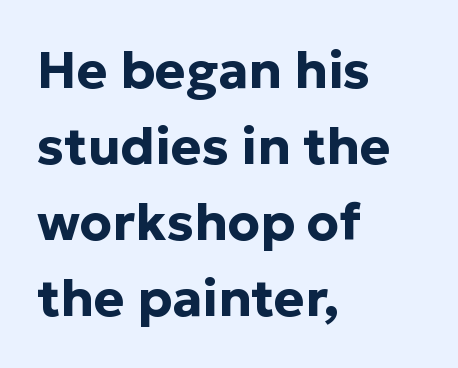
Q: Is the text bold? A: Yes.
Q: Is the text italic (slanted)? A: No, it is upright.
Q: Is the typeface a serif or a sans-serif typeface? A: Sans-serif.
Q: Is the text underlined? A: No.
Q: How is the paragraph aligned? A: Left-aligned.
Q: Is the spacing between letters normal or unusually wide? A: Normal.
Q: Is the spacing between lines tight, normal or loose? A: Normal.
Q: Width (condensed, normal, or wide)? A: Normal.
Q: Stroke contrast? A: Low.
Q: x-height? A: Medium.
Q: Monospaced? A: No.
